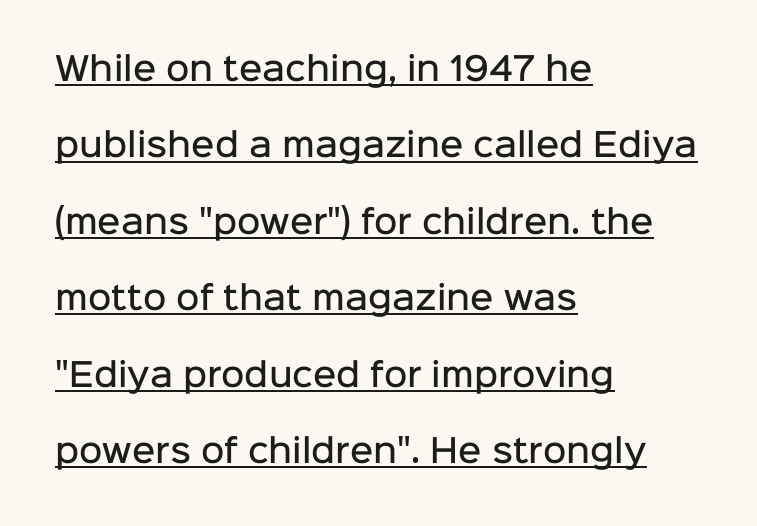
{"serif": "no", "italic": "no", "bold": "semi", "weight": "semibold", "width": "normal", "stroke_contrast": "low", "x_height": "medium", "monospaced": "no", "underline": "yes", "align": "left", "line_spacing": "loose", "line_spacing_ratio": 2.39, "letter_spacing": "normal", "letter_spacing_em": 0.0, "glyph_px": 32}
